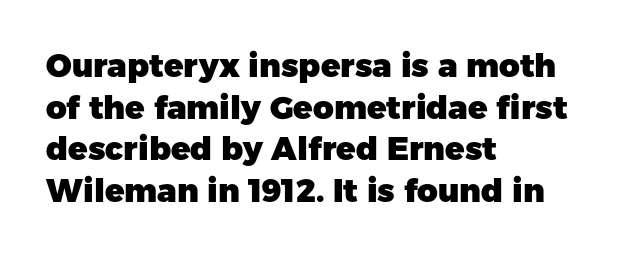
Q: Is the text bold? A: Yes.
Q: Is the text italic (slanted)? A: No, it is upright.
Q: Is the typeface a serif or a sans-serif typeface? A: Sans-serif.
Q: Is the text underlined? A: No.
Q: How is the paragraph aligned? A: Left-aligned.
Q: Is the spacing between letters normal or unusually wide? A: Normal.
Q: Is the spacing between lines tight, normal or loose? A: Normal.
Q: Width (condensed, normal, or wide)? A: Normal.
Q: Stroke contrast? A: Low.
Q: x-height? A: Medium.
Q: Monospaced? A: No.
